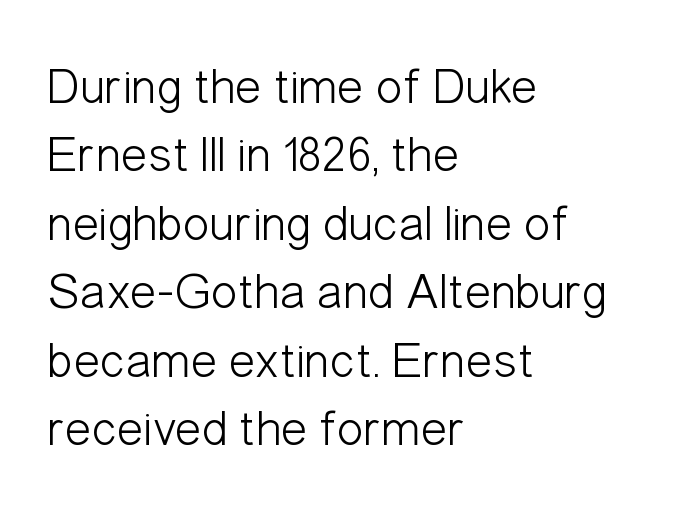
The image shows 50 px light, condensed sans-serif type, upright; set left-aligned, normal line spacing (1.37x), normal letter spacing, not underlined; low stroke contrast and a medium x-height.
